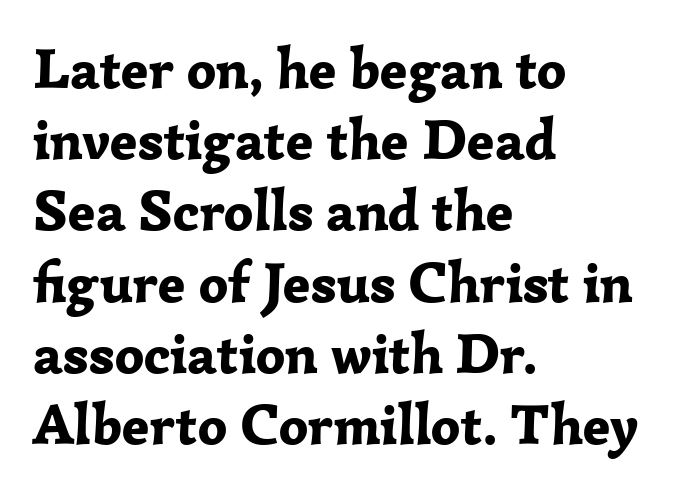
{"serif": "yes", "italic": "no", "bold": "yes", "weight": "bold", "width": "normal", "stroke_contrast": "low", "x_height": "medium", "monospaced": "no", "underline": "no", "align": "left", "line_spacing": "normal", "line_spacing_ratio": 1.25, "letter_spacing": "normal", "letter_spacing_em": 0.0, "glyph_px": 57}
